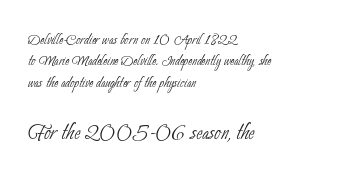
Quick note: interline space is minimal. The line texture is even and compact thanks to regular tracking. You could not count columns in this text — the font is proportionally spaced. This is not heavy type; no bold has been used. Where is the straight margin? On the left.
